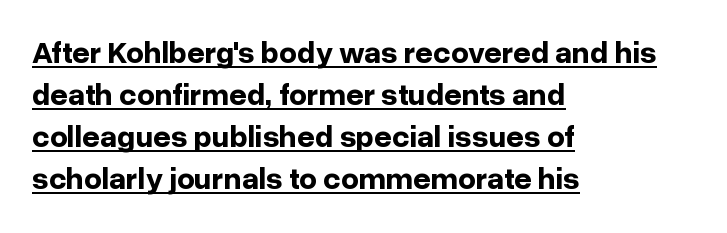
The image shows 31 px bold sans-serif type, upright; set left-aligned, normal line spacing (1.36x), normal letter spacing, underlined; low stroke contrast and a medium x-height.
